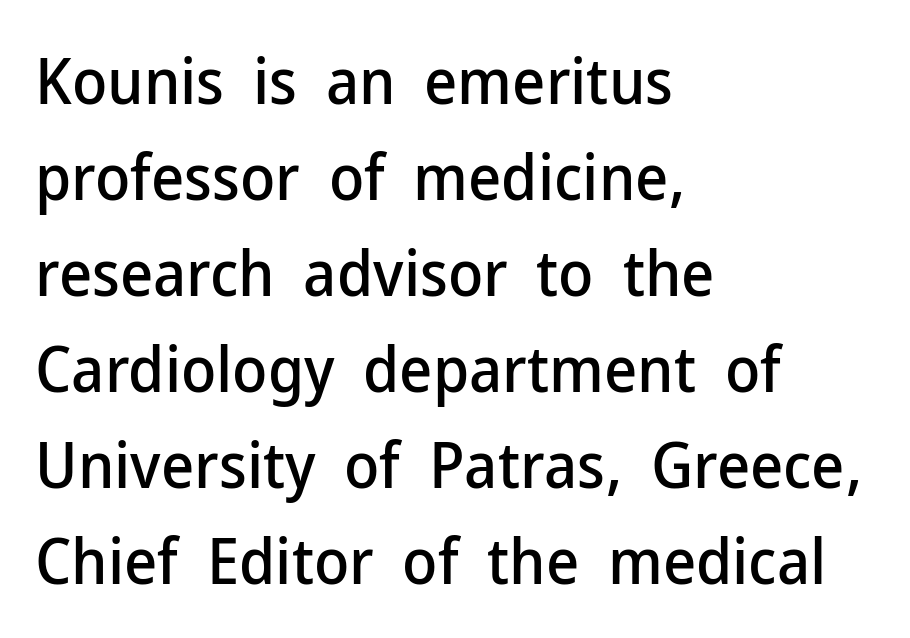
The passage shown is typed in a proportional face where columns would drift. In terms of posture, this sample is upright. Casual observation: everything's shoved over to the left. Successive baselines arrive at the customary interval. Spacing between characters is what you'd get straight out of the box.
